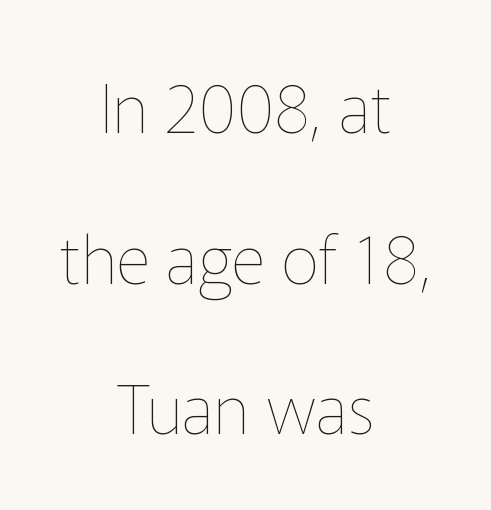
{"italic": "no", "bold": "no", "weight": "thin", "width": "normal", "stroke_contrast": "low", "x_height": "medium", "monospaced": "no", "underline": "no", "align": "center", "line_spacing": "loose", "line_spacing_ratio": 2.25, "letter_spacing": "normal", "letter_spacing_em": 0.0, "glyph_px": 67}
